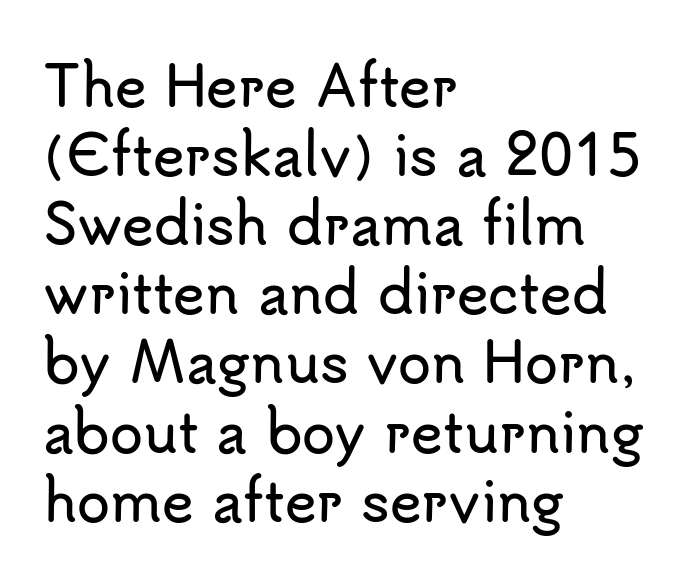
A typesetter would call this zero additional tracking. These lines are rendered in a variable-pitch font. How would I describe the line gaps? Plain and ordinary. Visually the block forms a straight wall on the left and a jagged coastline on the right. The face used here is a sans, in the tradition of grotesques and geometrics. Tall strokes in this sample are plumb rather than angled.
